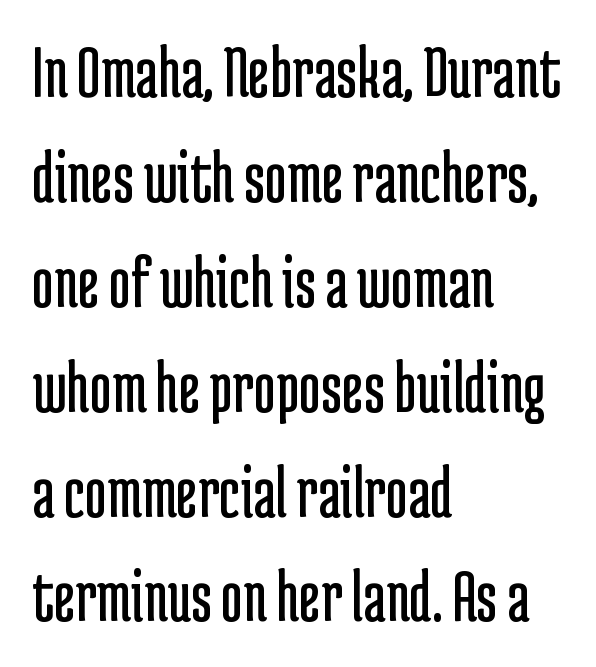
Q: Is the text bold? A: No.
Q: Is the text italic (slanted)? A: No, it is upright.
Q: Is the typeface a serif or a sans-serif typeface? A: Sans-serif.
Q: Is the text underlined? A: No.
Q: How is the paragraph aligned? A: Left-aligned.
Q: Is the spacing between letters normal or unusually wide? A: Normal.
Q: Is the spacing between lines tight, normal or loose? A: Normal.
Q: Width (condensed, normal, or wide)? A: Condensed.
Q: Stroke contrast? A: Low.
Q: x-height? A: Medium.
Q: Monospaced? A: No.
